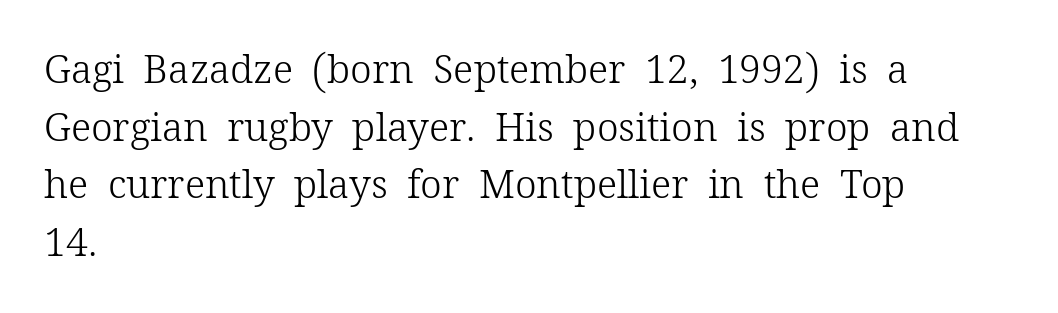
{"serif": "yes", "italic": "no", "bold": "no", "weight": "light", "width": "normal", "stroke_contrast": "low", "x_height": "medium", "monospaced": "no", "underline": "no", "align": "left", "line_spacing": "normal", "line_spacing_ratio": 1.48, "letter_spacing": "normal", "letter_spacing_em": 0.0, "glyph_px": 39}
